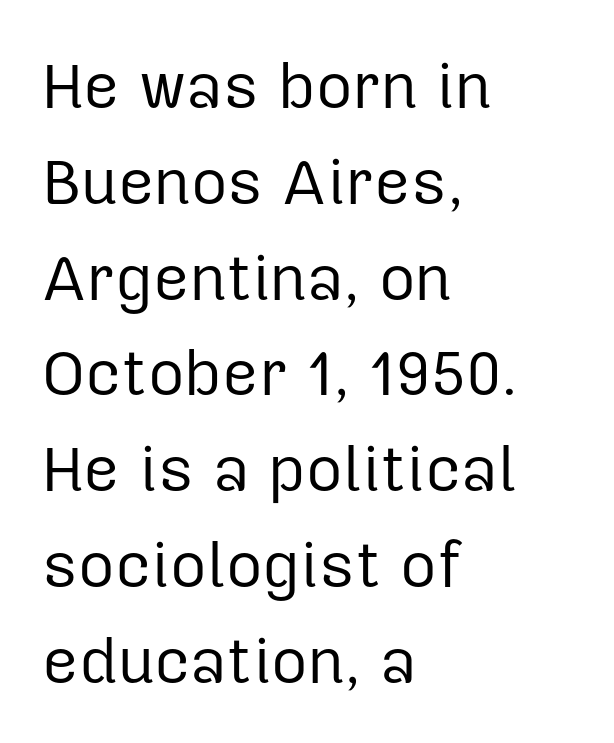
The words here are not underlined. The characters display no serif detailing; their extremities are plain. The letterforms sit shoulder to shoulder at normal distance. This sample has the flowing, uneven cadence of proportional lettering. The lettering holds an erect, upright posture throughout. The characters are drawn with everyday or finer stroke widths.
